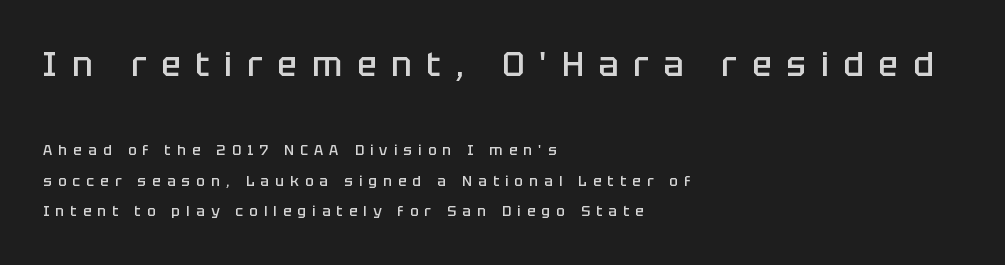
Q: Is the text bold? A: Semi-bold.
Q: Is the text italic (slanted)? A: No, it is upright.
Q: Is the typeface a serif or a sans-serif typeface? A: Sans-serif.
Q: Is the text underlined? A: No.
Q: How is the paragraph aligned? A: Left-aligned.
Q: Is the spacing between letters normal or unusually wide? A: Unusually wide.
Q: Is the spacing between lines tight, normal or loose? A: Loose.
Q: Which block of text is set in a larger size, the first (top) or the second (bottom)? A: The first (top) one.
Q: Width (condensed, normal, or wide)? A: Normal.
Q: Stroke contrast? A: Low.
Q: x-height? A: Large.
Q: Monospaced? A: No.
